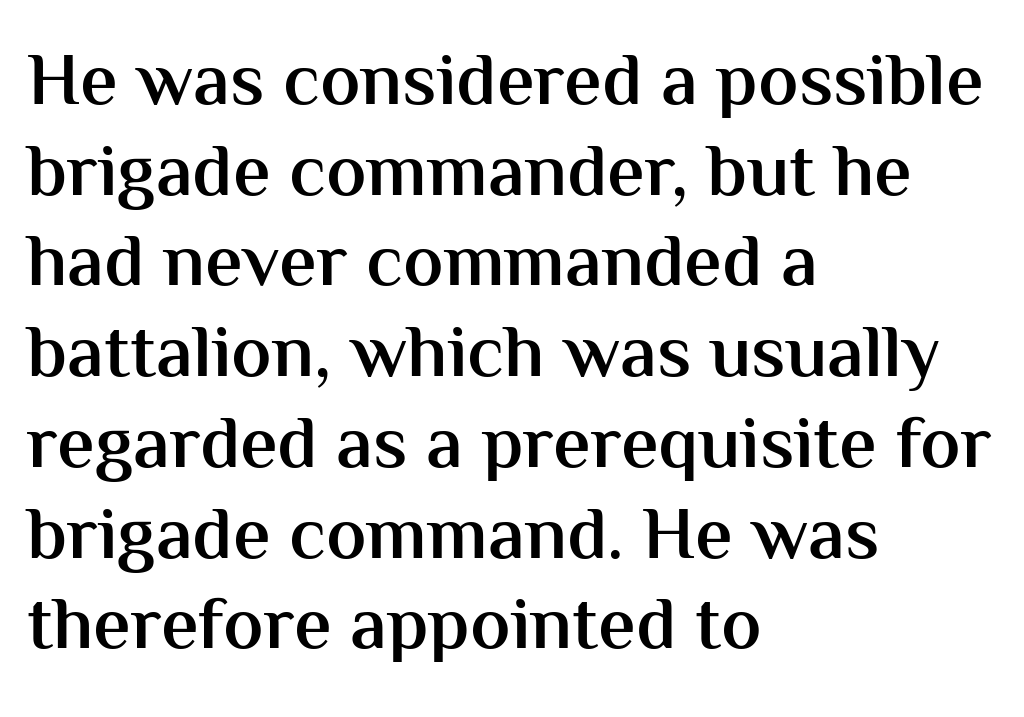
The image shows 75 px semibold sans-serif type, upright; set left-aligned, line spacing 1.21x, normal letter spacing, not underlined; medium stroke contrast and a medium x-height.
